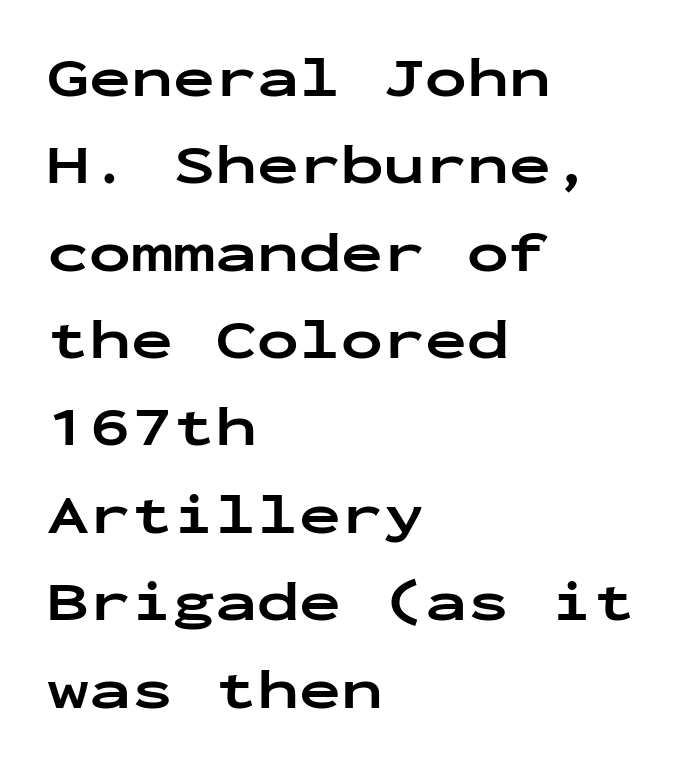
{"serif": "no", "italic": "no", "bold": "yes", "weight": "bold", "width": "wide", "stroke_contrast": "low", "x_height": "medium", "monospaced": "yes", "underline": "no", "align": "left", "line_spacing": "normal", "line_spacing_ratio": 1.56, "letter_spacing": "normal", "letter_spacing_em": 0.0, "glyph_px": 56}
